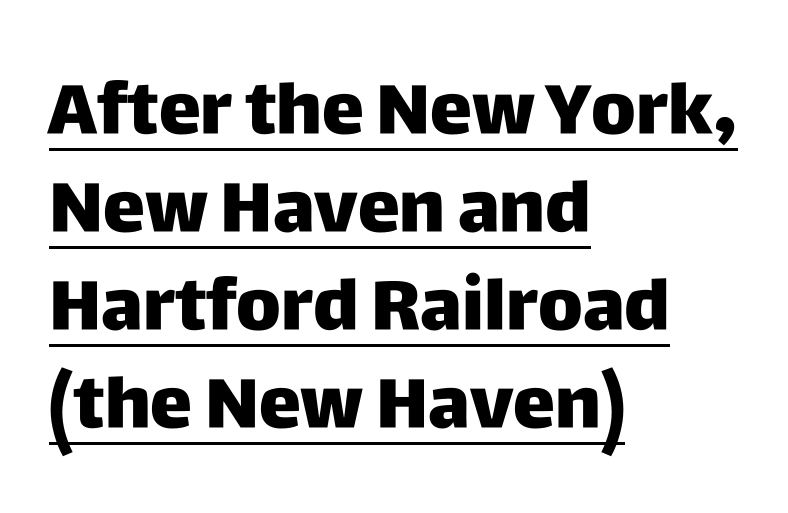
The image shows 71 px sans-serif type, upright; set left-aligned, normal line spacing (1.38x), normal letter spacing, underlined; low stroke contrast and a large x-height.
